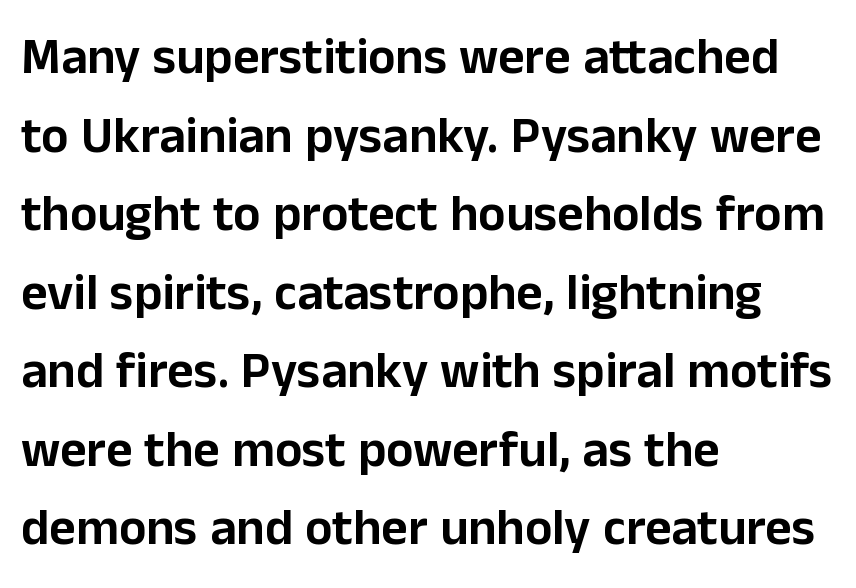
Q: Is the text italic (slanted)? A: No, it is upright.
Q: Is the typeface a serif or a sans-serif typeface? A: Sans-serif.
Q: Is the text underlined? A: No.
Q: How is the paragraph aligned? A: Left-aligned.
Q: Is the spacing between letters normal or unusually wide? A: Normal.
Q: Is the spacing between lines tight, normal or loose? A: Normal.
Q: Width (condensed, normal, or wide)? A: Normal.
Q: Stroke contrast? A: Low.
Q: x-height? A: Medium.
Q: Monospaced? A: No.
